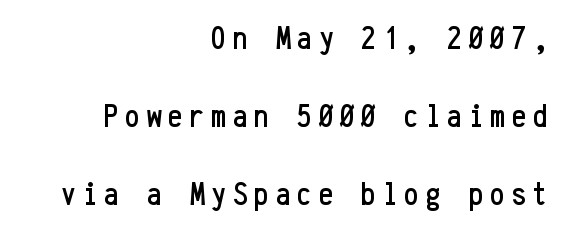
Do the letters lean? They stand straight. Every character here occupies the same horizontal width, giving the sample a typewriter-like rhythm. Underlining? Definitely not there. The characters display no serif detailing; their extremities are plain.
